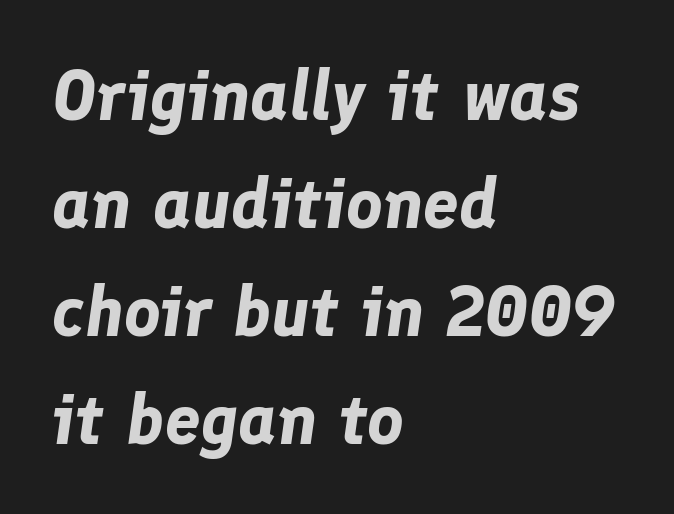
The image shows 71 px bold type, italic (leaning right); set left-aligned, normal line spacing (1.52x), normal letter spacing, not underlined; low stroke contrast and a medium x-height.
